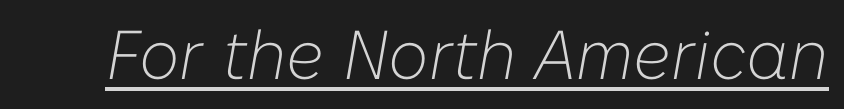
No extra tracking has been applied to these lines. Proportional: the letters do not fall into vertical columns. The words here are underlined. The rendering applies a slant to the glyphs.
